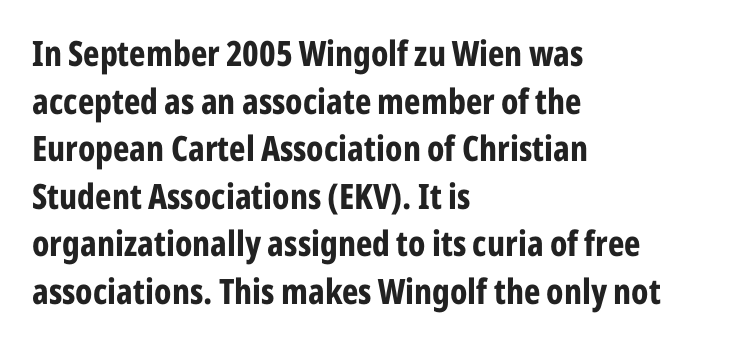
The image shows 35 px bold, condensed sans-serif type, upright; set left-aligned, normal line spacing (1.36x), normal letter spacing, not underlined; low stroke contrast and a medium x-height.
